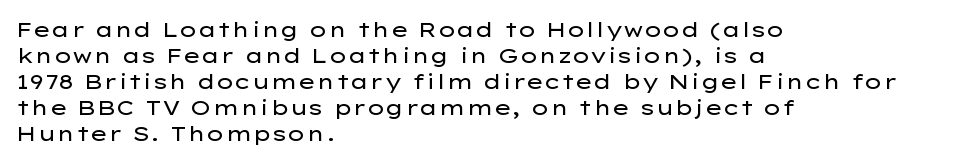
Q: Is the text bold? A: No.
Q: Is the text italic (slanted)? A: No, it is upright.
Q: Is the text underlined? A: No.
Q: How is the paragraph aligned? A: Left-aligned.
Q: Is the spacing between letters normal or unusually wide? A: Normal.
